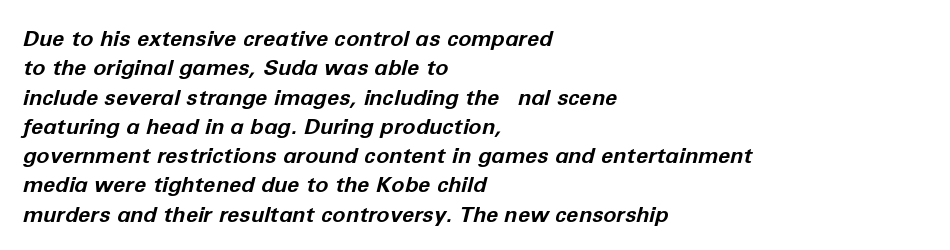
Q: Is the text bold? A: Yes.
Q: Is the text italic (slanted)? A: Yes, it leans right by about 12 degrees.
Q: Is the text underlined? A: No.
Q: How is the paragraph aligned? A: Left-aligned.
Q: Is the spacing between letters normal or unusually wide? A: Normal.
Q: Is the spacing between lines tight, normal or loose? A: Normal.
